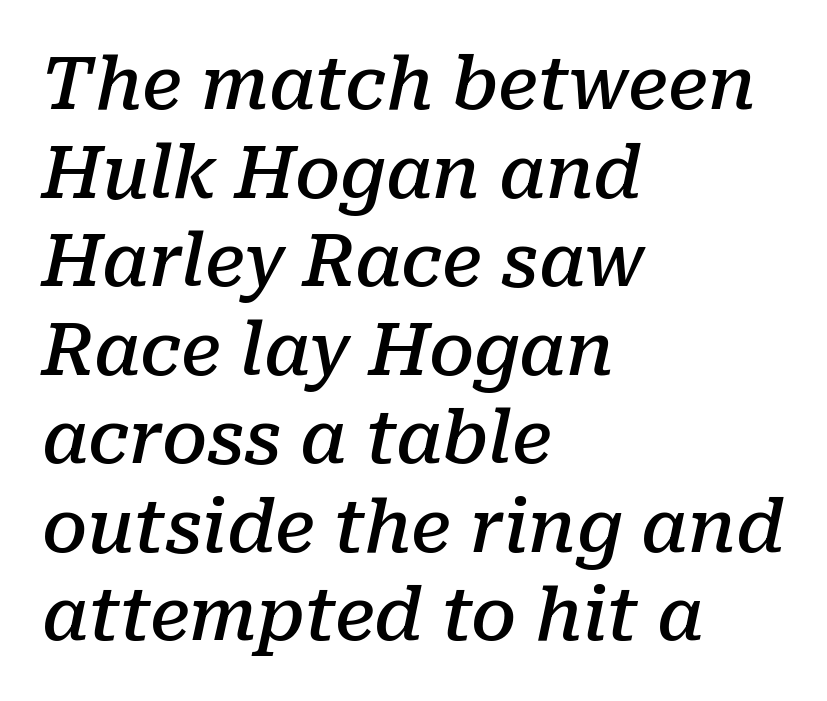
The specimen omits any rule beneath the text block's lines. Italic? Definitely — the glyphs are oblique. The face used here is proportionally spaced, like ordinary book or web type. The face used here is rendered with its standard letterfit.
